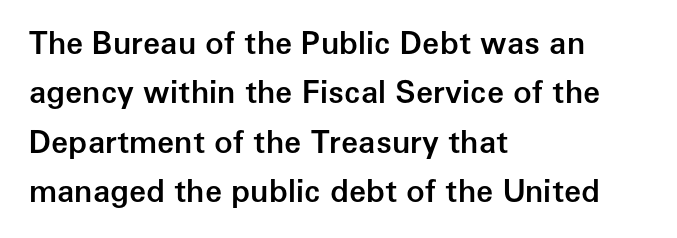
On the weight axis this lands at semibold, roughly 600. Each row of text sits above clean, open space. The passage shown has conventional tracking throughout. Note: no serifs on the glyphs.
